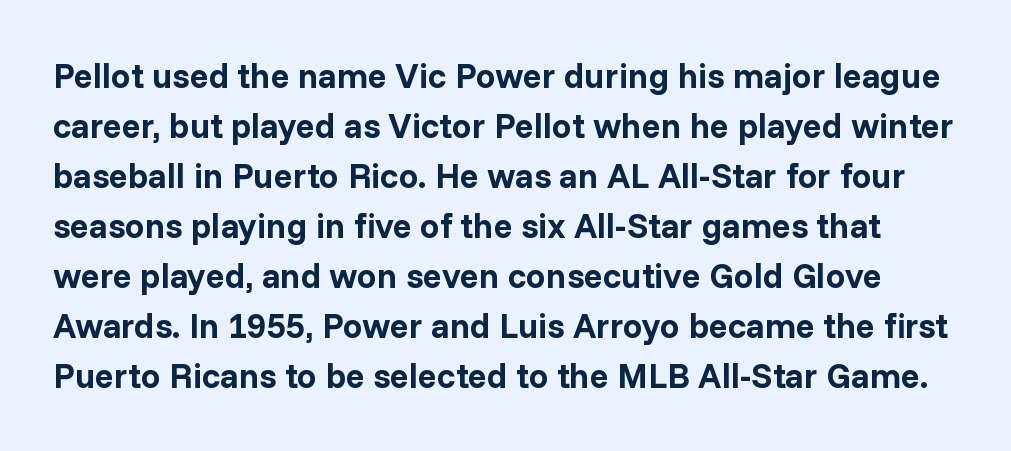
The image shows 35 px bold sans-serif type, upright; set normal line spacing (1.43x), normal letter spacing, not underlined; low stroke contrast and a medium x-height.
